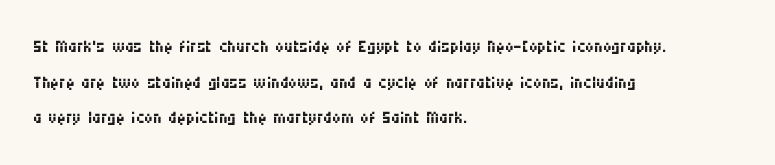
{"italic": "no", "bold": "no", "underline": "no", "align": "left", "line_spacing": "normal", "line_spacing_ratio": 1.48, "letter_spacing": "normal", "letter_spacing_em": 0.0, "glyph_px": 24}
